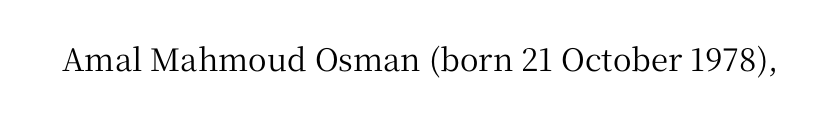
{"serif": "yes", "italic": "no", "width": "normal", "stroke_contrast": "medium", "x_height": "medium", "monospaced": "no", "underline": "no", "letter_spacing": "normal", "letter_spacing_em": 0.0, "glyph_px": 31}
